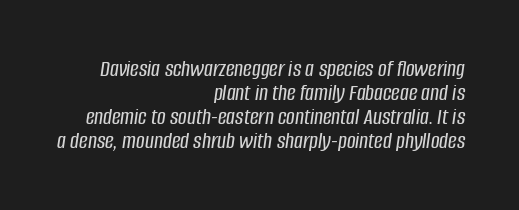
Q: Is the text italic (slanted)? A: Yes, it leans right by about 8 degrees.
Q: Is the text underlined? A: No.
Q: How is the paragraph aligned? A: Right-aligned.
Q: Is the spacing between letters normal or unusually wide? A: Normal.
Q: Is the spacing between lines tight, normal or loose? A: Tight.
